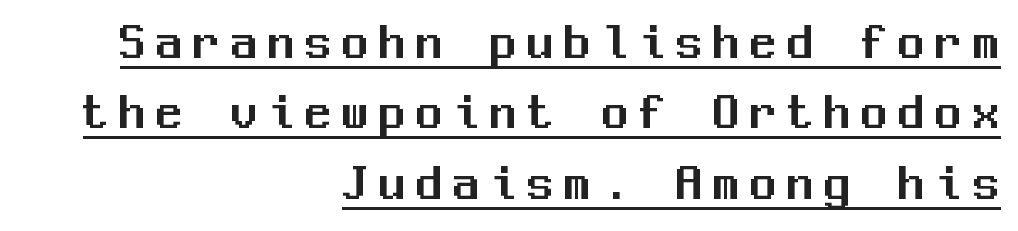
The image shows 53 px sans-serif type, upright, monospaced; set right-aligned, normal line spacing (1.33x), unusually wide letter spacing (+0.2 em), underlined; medium stroke contrast and a medium x-height.
